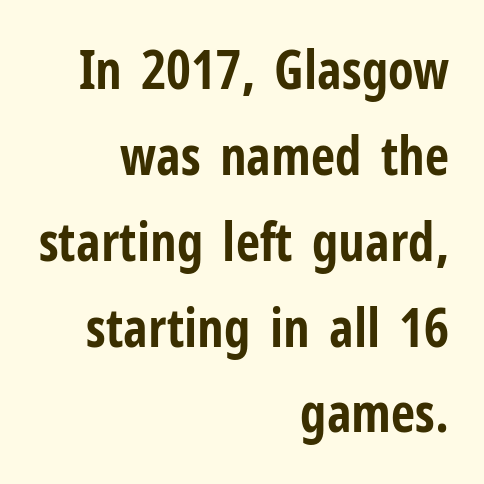
Think of a printed novel: that variable character pitch is what you see here. Is the block centered? No — it sits flush against the right margin. Bold? Absolutely — the strokes are thick and heavy. Summary of vertical rhythm: regular, with standard interline spacing. Is the letter spacing exaggerated? No — it looks like the ordinary default. Italic: no, the glyphs are upright roman.
